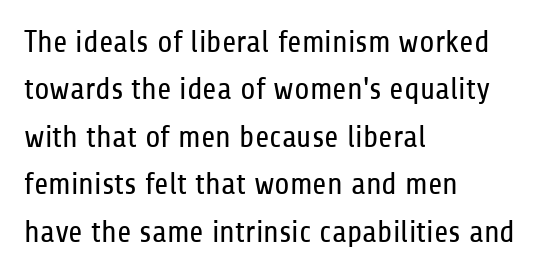
Q: Is the text bold? A: No.
Q: Is the text italic (slanted)? A: No, it is upright.
Q: Is the typeface a serif or a sans-serif typeface? A: Sans-serif.
Q: Is the text underlined? A: No.
Q: How is the paragraph aligned? A: Left-aligned.
Q: Is the spacing between letters normal or unusually wide? A: Normal.
Q: Is the spacing between lines tight, normal or loose? A: Normal.
Q: Width (condensed, normal, or wide)? A: Condensed.
Q: Stroke contrast? A: Low.
Q: x-height? A: Medium.
Q: Monospaced? A: No.
